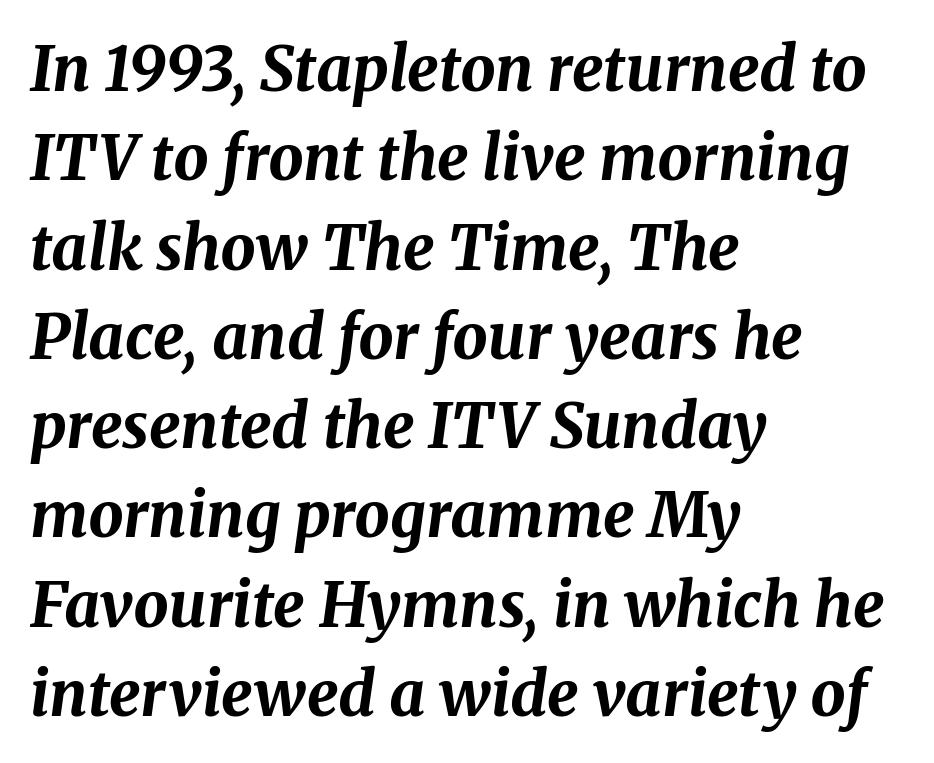
{"italic": "yes", "lean": "right", "slant_degrees": 8, "bold": "yes", "weight": "bold", "width": "normal", "stroke_contrast": "medium", "x_height": "medium", "monospaced": "no", "underline": "no", "align": "left", "line_spacing": "normal", "line_spacing_ratio": 1.44, "letter_spacing": "normal", "letter_spacing_em": 0.0, "glyph_px": 62}
